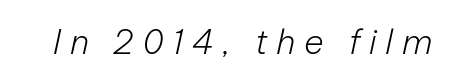
It's the slanting kind of type. Character widths vary here, with narrow letters taking less room than wide ones. The specimen omits any rule beneath the text block's lines. Stems here are at most as thick as an everyday book face. You could only call the tracking loose — the letters float apart.
